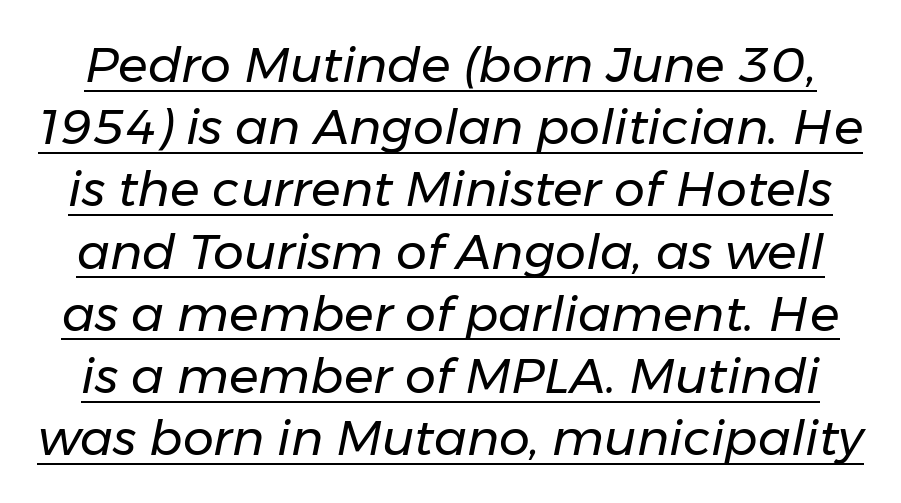
The letters advance in unequal steps, a hallmark of proportional type. The block of text has a typical density, with ordinary space between rows. Nothing unusual about the tracking: characters are spaced as the font intends. No chunkiness to these letters — they're not bold.
